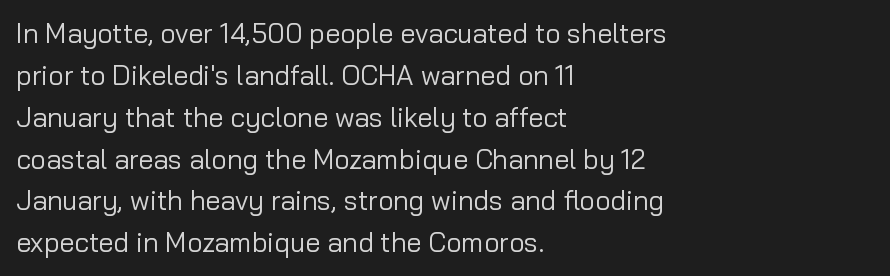
The image shows 27 px text type, upright; set left-aligned, normal line spacing (1.55x), normal letter spacing, not underlined.
